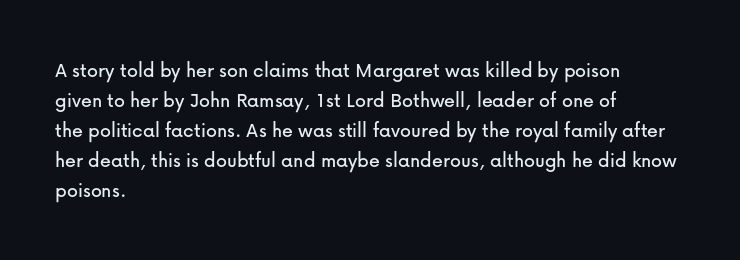
The image shows 22 px text type, upright; set left-aligned, normal line spacing (1.36x), normal letter spacing, not underlined.
